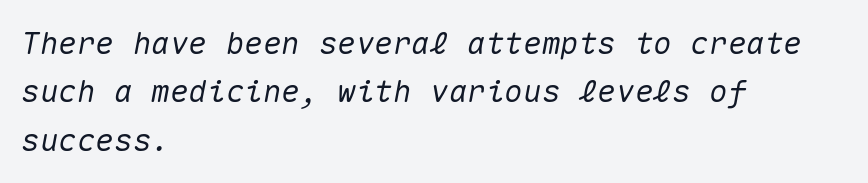
The image shows 31 px text type, italic (leaning right), monospaced; set left-aligned, normal line spacing (1.56x), normal letter spacing, not underlined; medium stroke contrast and a medium x-height.
